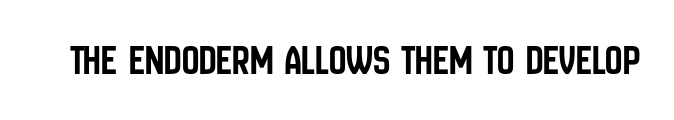
Inter-character spacing is left at the font's built-in metrics. A clean baseline with only descenders dipping below it. Note: no serifs on the glyphs. Posture: vertical.
